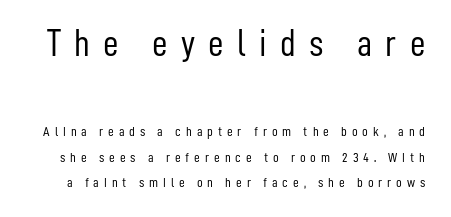
The image shows 38 px light, condensed sans-serif type, upright; set line spacing 1.81x, unusually wide letter spacing (+0.35 em), not underlined; the first (top) block is 2.71x larger; low stroke contrast and a medium x-height.
